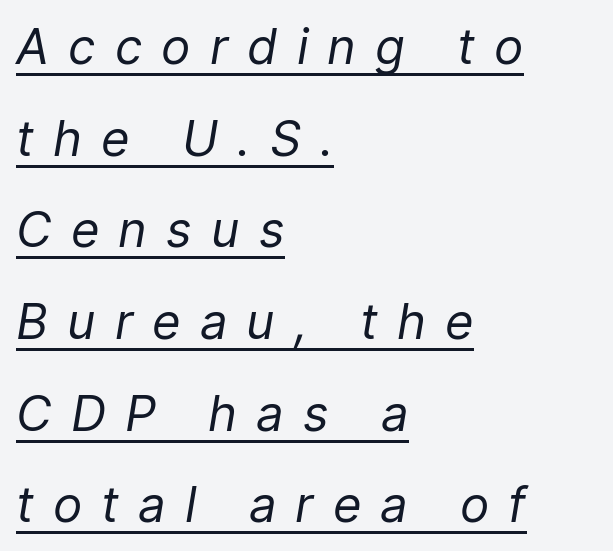
Q: Is the text bold? A: No.
Q: Is the text italic (slanted)? A: Yes, it leans right by about 9 degrees.
Q: Is the text underlined? A: Yes.
Q: How is the paragraph aligned? A: Left-aligned.
Q: Is the spacing between letters normal or unusually wide? A: Unusually wide.
Q: Width (condensed, normal, or wide)? A: Normal.
Q: Stroke contrast? A: Low.
Q: x-height? A: Medium.
Q: Monospaced? A: No.
